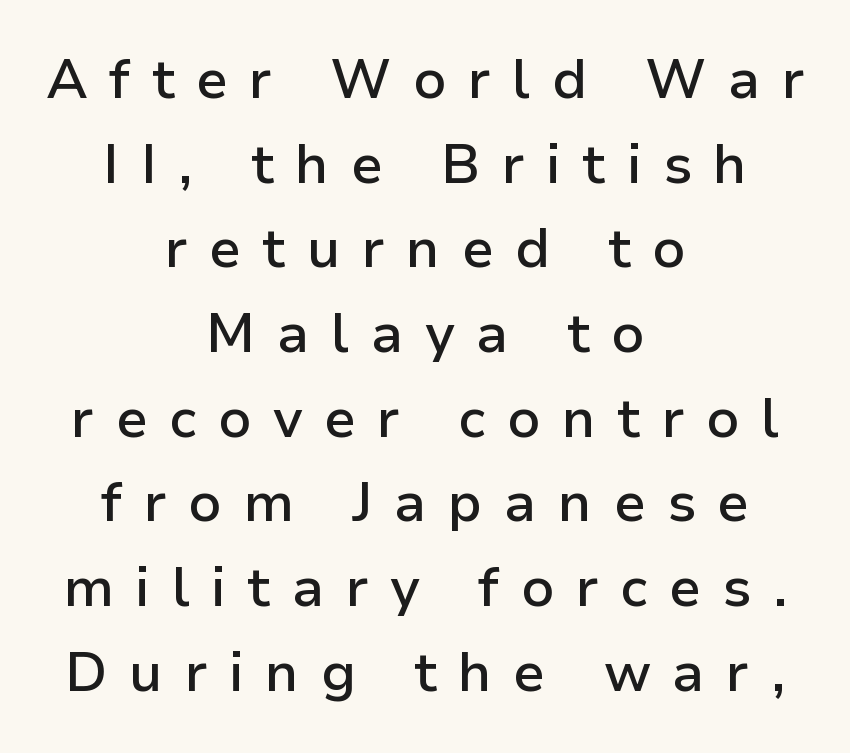
Q: Is the text bold? A: Semi-bold.
Q: Is the text italic (slanted)? A: No, it is upright.
Q: Is the typeface a serif or a sans-serif typeface? A: Sans-serif.
Q: Is the text underlined? A: No.
Q: How is the paragraph aligned? A: Centered.
Q: Is the spacing between letters normal or unusually wide? A: Unusually wide.
Q: Is the spacing between lines tight, normal or loose? A: Normal.
Q: Width (condensed, normal, or wide)? A: Normal.
Q: Stroke contrast? A: Low.
Q: x-height? A: Medium.
Q: Monospaced? A: No.
